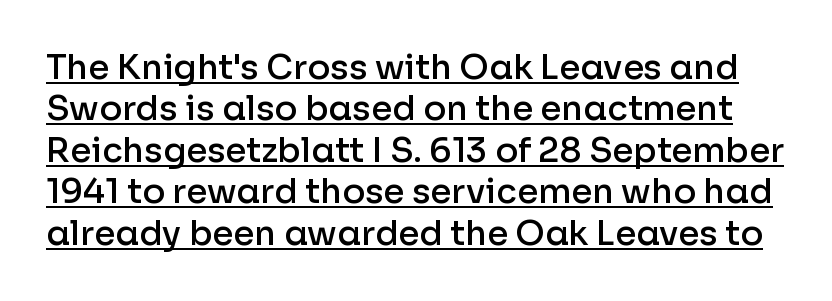
Q: Is the text bold? A: Semi-bold.
Q: Is the text italic (slanted)? A: No, it is upright.
Q: Is the typeface a serif or a sans-serif typeface? A: Sans-serif.
Q: Is the text underlined? A: Yes.
Q: Is the spacing between letters normal or unusually wide? A: Normal.
Q: Width (condensed, normal, or wide)? A: Normal.
Q: Stroke contrast? A: Low.
Q: x-height? A: Medium.
Q: Monospaced? A: No.
